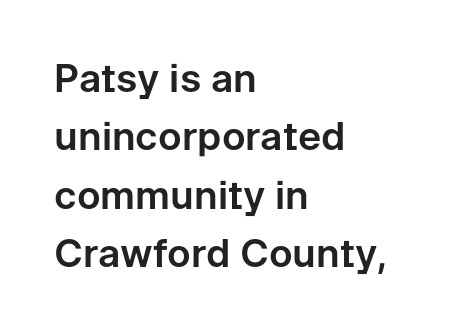
The image shows 39 px sans-serif type, upright; set left-aligned, normal line spacing (1.5x), normal letter spacing, not underlined; low stroke contrast and a medium x-height.
